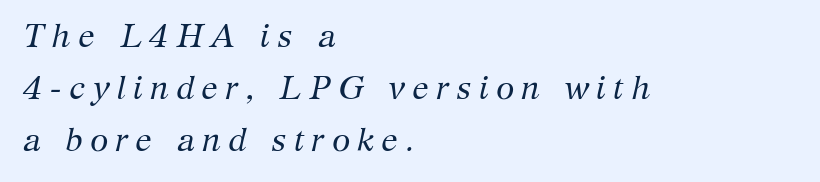
{"serif": "yes", "italic": "yes", "lean": "right", "slant_degrees": 12, "bold": "no", "weight": "regular", "width": "normal", "stroke_contrast": "medium", "x_height": "medium", "monospaced": "no", "underline": "no", "align": "left", "line_spacing": "normal", "line_spacing_ratio": 1.58, "letter_spacing": "wide", "letter_spacing_em": 0.22, "glyph_px": 33}
